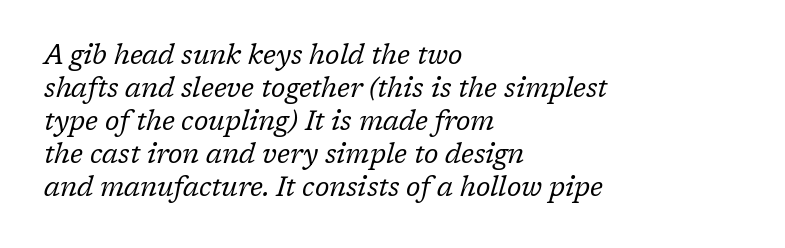
Clear beneath every line of the passage. If you drew a line through each stem, it would be angled. Vertical stems look standard width or narrower in stroke. A typesetter would call this zero additional tracking.
